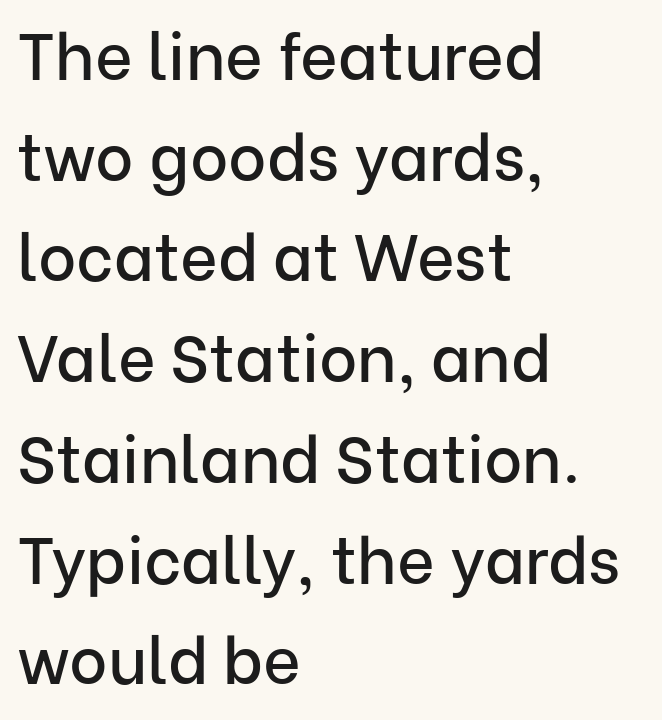
The image shows 65 px sans-serif type, upright; set left-aligned, normal line spacing (1.55x), normal letter spacing, not underlined; low stroke contrast and a medium x-height.
